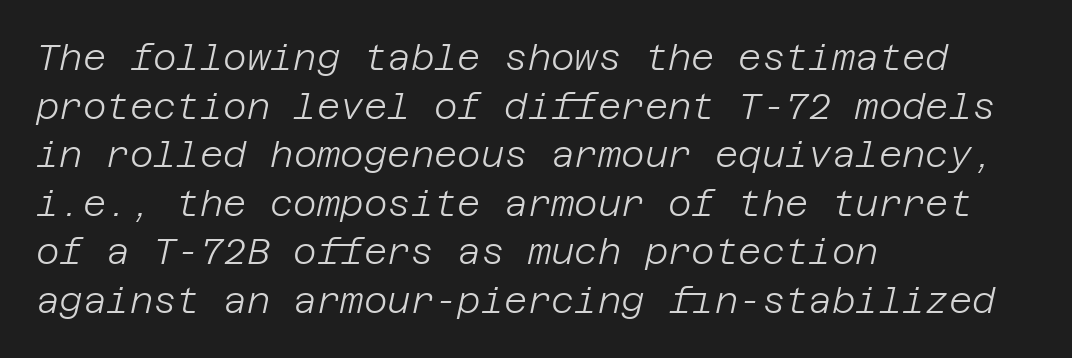
{"italic": "yes", "lean": "right", "slant_degrees": 12, "bold": "no", "weight": "light", "width": "normal", "stroke_contrast": "low", "x_height": "large", "underline": "no", "align": "left", "line_spacing": "normal", "line_spacing_ratio": 1.35, "letter_spacing": "normal", "letter_spacing_em": 0.0, "glyph_px": 36}
